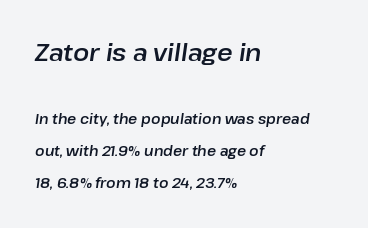
Q: Is the text italic (slanted)? A: Yes, it leans right by about 8 degrees.
Q: Is the text underlined? A: No.
Q: How is the paragraph aligned? A: Left-aligned.
Q: Is the spacing between letters normal or unusually wide? A: Normal.
Q: Is the spacing between lines tight, normal or loose? A: Loose.
Q: Which block of text is set in a larger size, the first (top) or the second (bottom)? A: The first (top) one.
